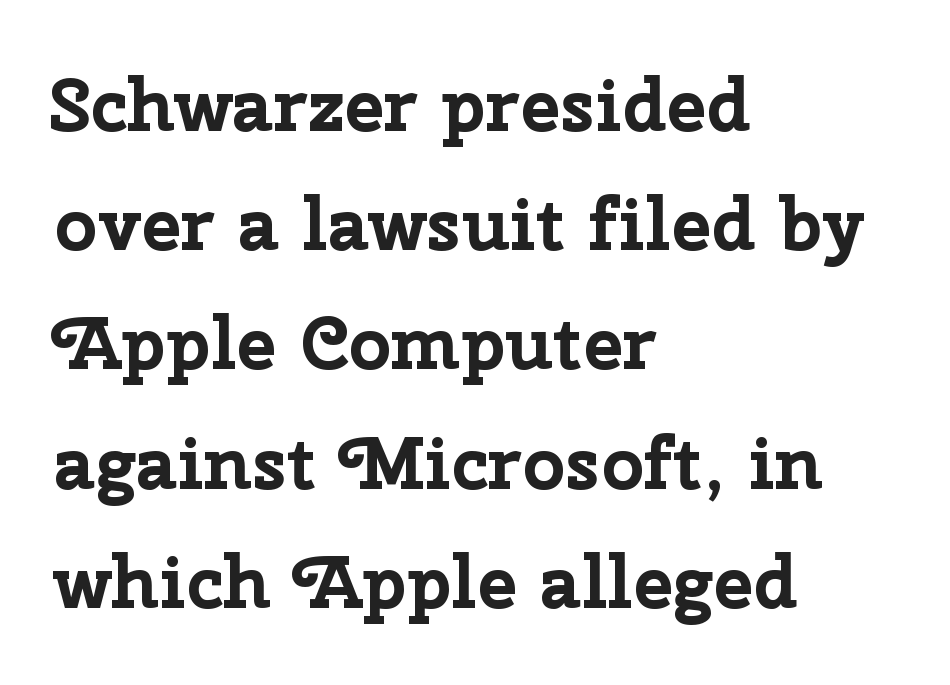
Q: Is the text bold? A: Yes.
Q: Is the text italic (slanted)? A: No, it is upright.
Q: Is the typeface a serif or a sans-serif typeface? A: Sans-serif.
Q: Is the text underlined? A: No.
Q: How is the paragraph aligned? A: Left-aligned.
Q: Is the spacing between letters normal or unusually wide? A: Normal.
Q: Is the spacing between lines tight, normal or loose? A: Normal.
Q: Width (condensed, normal, or wide)? A: Normal.
Q: Stroke contrast? A: Low.
Q: x-height? A: Medium.
Q: Monospaced? A: No.
